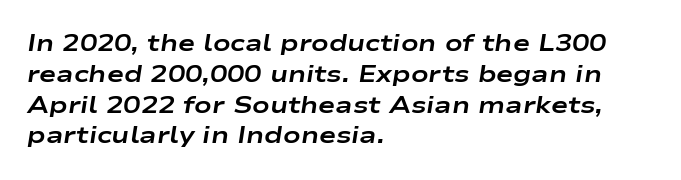
The image shows 23 px bold type, italic (leaning right); set left-aligned, normal line spacing (1.34x), normal letter spacing, not underlined.
